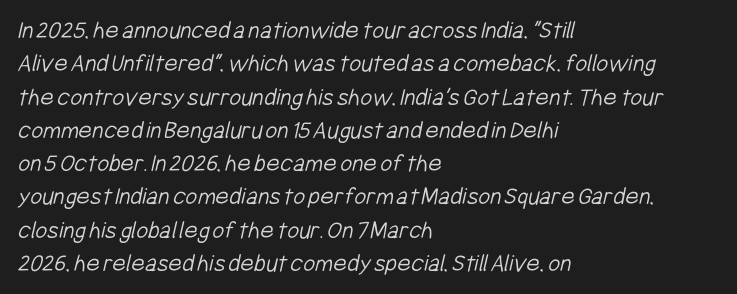
Rule under the text: the space is simply empty. Compared with typical body copy, the letter spacing here is the same. A normal amount of white space separates one row of letters from the next. Short and long lines alike share a common starting point at left. Stroke mass is kept to a normal reading level or below.
